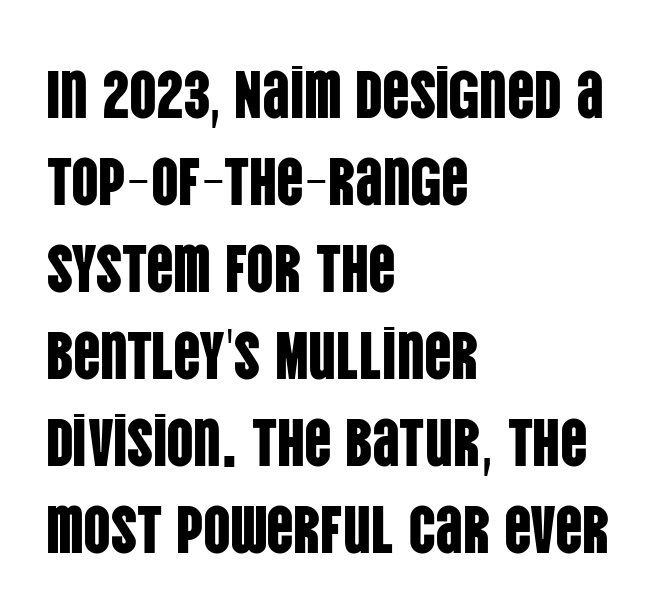
Caption: standard tracking, unaltered. Just letters on the line, the space beneath them empty. Normally led — the rows are evenly, conventionally spaced. Does the type have serifs? No, each stem ends abruptly. The face used here is proportionally spaced, like ordinary book or web type. Layout note: lines flush left.
